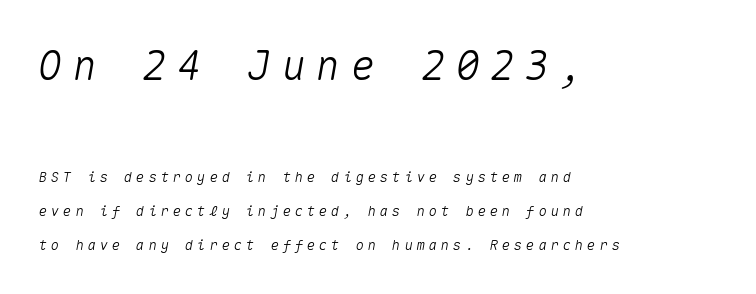
Reading down the column, the eye jumps a long way to each next line. When letters slant like this, we call the style italic. Looks like terminal output: every glyph gets an equal slot. Look at the tracking — it's clearly loosened, letters drifting apart.
